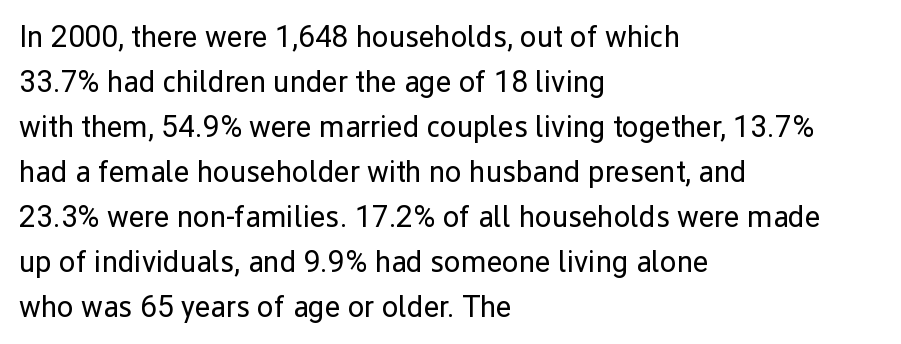
Q: Is the text bold? A: No.
Q: Is the text italic (slanted)? A: No, it is upright.
Q: Is the typeface a serif or a sans-serif typeface? A: Sans-serif.
Q: Is the text underlined? A: No.
Q: How is the paragraph aligned? A: Left-aligned.
Q: Is the spacing between letters normal or unusually wide? A: Normal.
Q: Is the spacing between lines tight, normal or loose? A: Normal.
Q: Width (condensed, normal, or wide)? A: Normal.
Q: Stroke contrast? A: Low.
Q: x-height? A: Medium.
Q: Monospaced? A: No.
